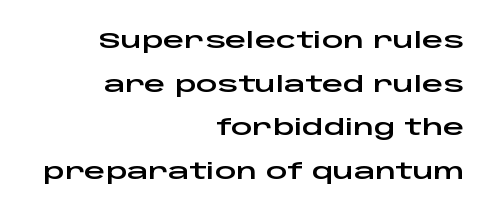
Q: Is the text italic (slanted)? A: No, it is upright.
Q: Is the text underlined? A: No.
Q: How is the paragraph aligned? A: Right-aligned.
Q: Is the spacing between letters normal or unusually wide? A: Normal.
Q: Is the spacing between lines tight, normal or loose? A: Loose.
